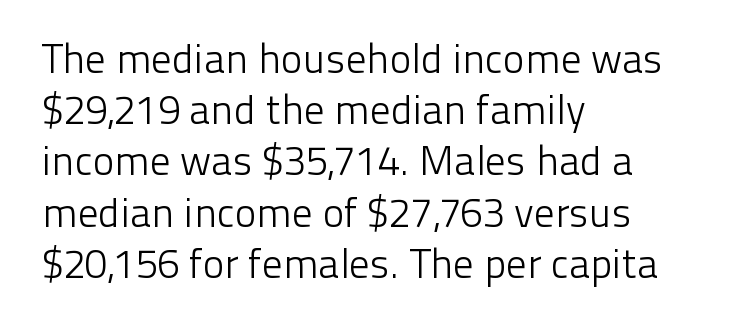
Notice how the passage keeps a crisp vertical edge on the left only. The rows are spaced the way most documents space them. Every character sits straight up, as roman type does. Looks like regular typesetting: each glyph gets only the width it needs. Stroke thickness stays within the range of a standard reading face or lighter. Letter spacing: default.
